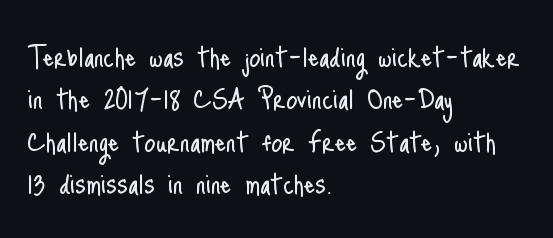
These lines are composed in type without serifs. Plain, unruled lines of type. This sample is left-justified, so line endings fall wherever the words run out. Quick note: not italic, upright. Standard letterfit; no display-style spreading of the glyphs. Nothing heavy about these letters — not bold at all.
